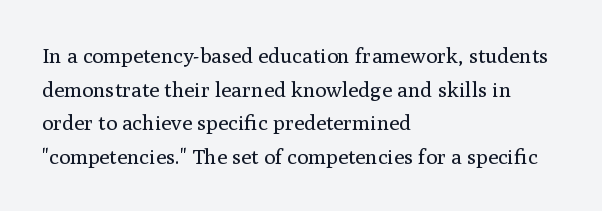
{"italic": "no", "bold": "no", "underline": "no", "align": "left", "line_spacing": "normal", "line_spacing_ratio": 1.6, "letter_spacing": "normal", "letter_spacing_em": 0.0, "glyph_px": 21}
